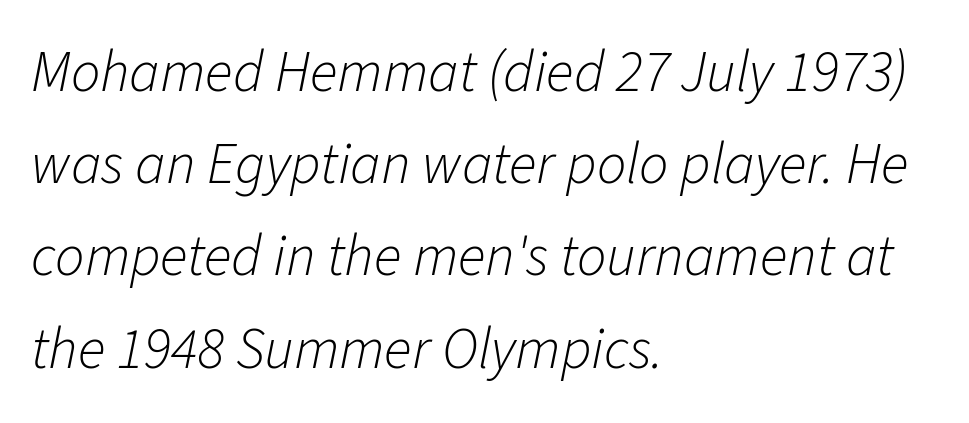
Q: Is the text bold? A: No.
Q: Is the text italic (slanted)? A: Yes, it leans right by about 11 degrees.
Q: Is the text underlined? A: No.
Q: How is the paragraph aligned? A: Left-aligned.
Q: Is the spacing between letters normal or unusually wide? A: Normal.
Q: Is the spacing between lines tight, normal or loose? A: Normal.
Q: Width (condensed, normal, or wide)? A: Normal.
Q: Stroke contrast? A: Low.
Q: x-height? A: Medium.
Q: Monospaced? A: No.
